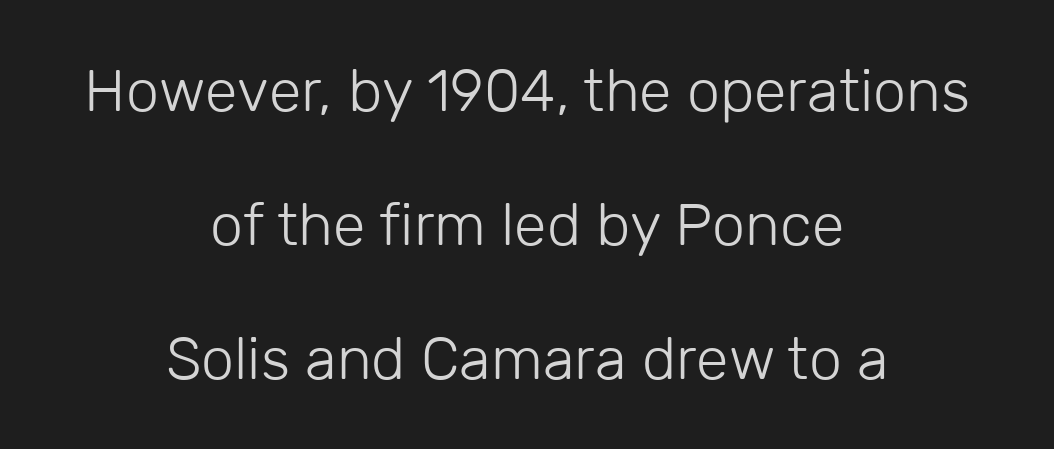
{"serif": "no", "italic": "no", "bold": "no", "weight": "light", "width": "normal", "stroke_contrast": "low", "x_height": "medium", "monospaced": "no", "underline": "no", "align": "center", "line_spacing": "loose", "line_spacing_ratio": 2.27, "letter_spacing": "normal", "letter_spacing_em": 0.0, "glyph_px": 59}
